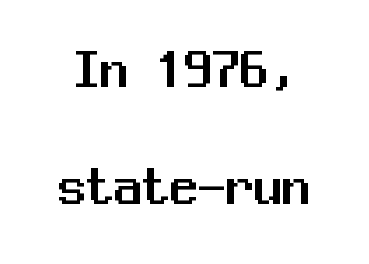
The image shows 56 px sans-serif type, upright, monospaced; set loose line spacing (2.09x), normal letter spacing, not underlined; medium stroke contrast and a medium x-height.
